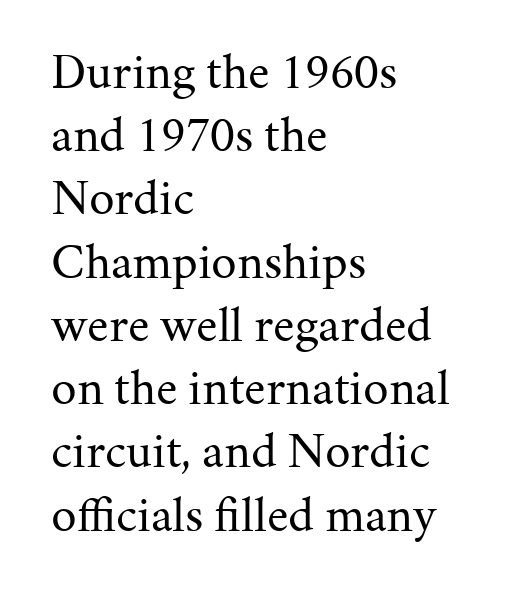
The image shows 51 px regular-weight serif type, upright; set left-aligned, line spacing 1.24x, normal letter spacing, not underlined; medium stroke contrast and a medium x-height.
